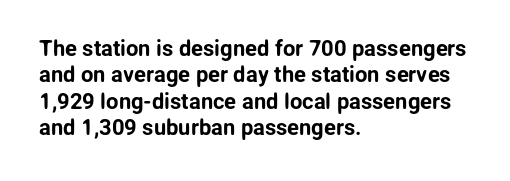
{"italic": "no", "underline": "no", "align": "left", "line_spacing_ratio": 1.2, "letter_spacing": "normal", "letter_spacing_em": 0.0, "glyph_px": 22}
